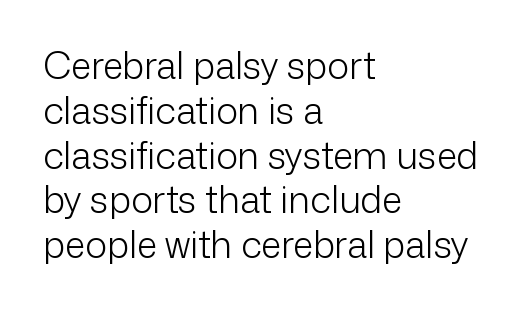
Caption: standard tracking, unaltered. Classification — sans serif. These lines are set flush left with a ragged right edge. No letter is thick-stroked: the sample isn't bold.
